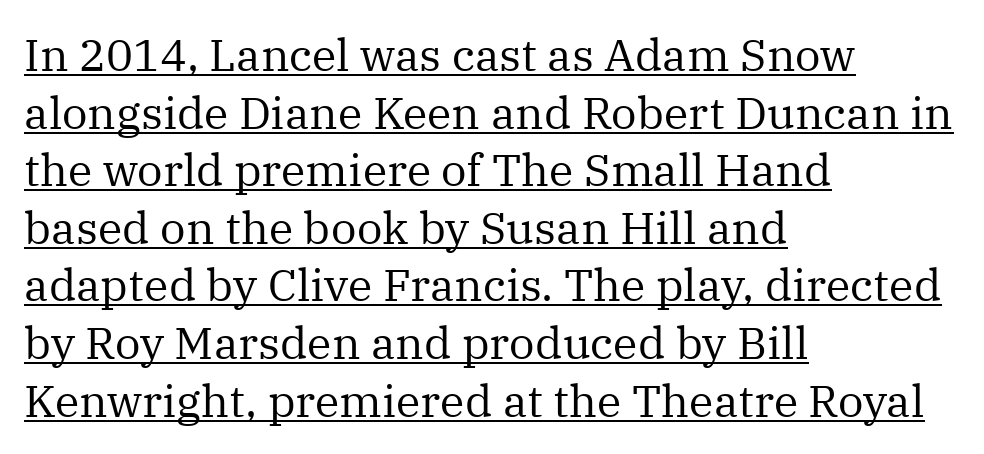
Q: Is the text bold? A: No.
Q: Is the text italic (slanted)? A: No, it is upright.
Q: Is the typeface a serif or a sans-serif typeface? A: Serif.
Q: Is the text underlined? A: Yes.
Q: How is the paragraph aligned? A: Left-aligned.
Q: Is the spacing between letters normal or unusually wide? A: Normal.
Q: Is the spacing between lines tight, normal or loose? A: Normal.
Q: Width (condensed, normal, or wide)? A: Normal.
Q: Stroke contrast? A: Medium.
Q: x-height? A: Medium.
Q: Monospaced? A: No.
